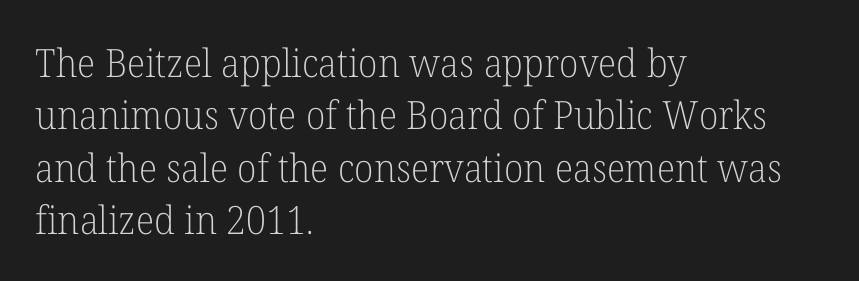
Compared with typical body copy, the letter spacing here is the same. Regular leading. Little horizontal feet cap the strokes, marking this as serif type. Caption: face not bold, strokes unweighted. Each line starts at the same left margin while the right side varies.
